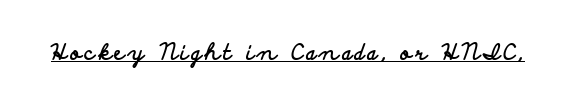
The image shows 22 px bold type; set underlined.
